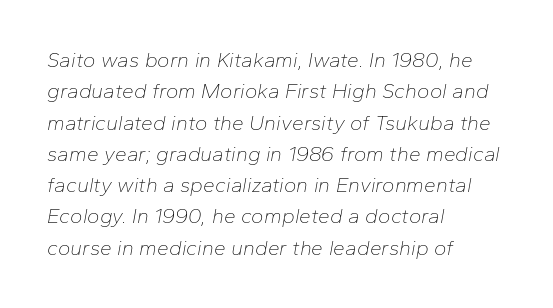
Interline gaps are of average width in this sample. The letters look calm and open, with moderate or lighter stems. Line starts are locked; line ends wander. The passage shown is not underscored anywhere.
